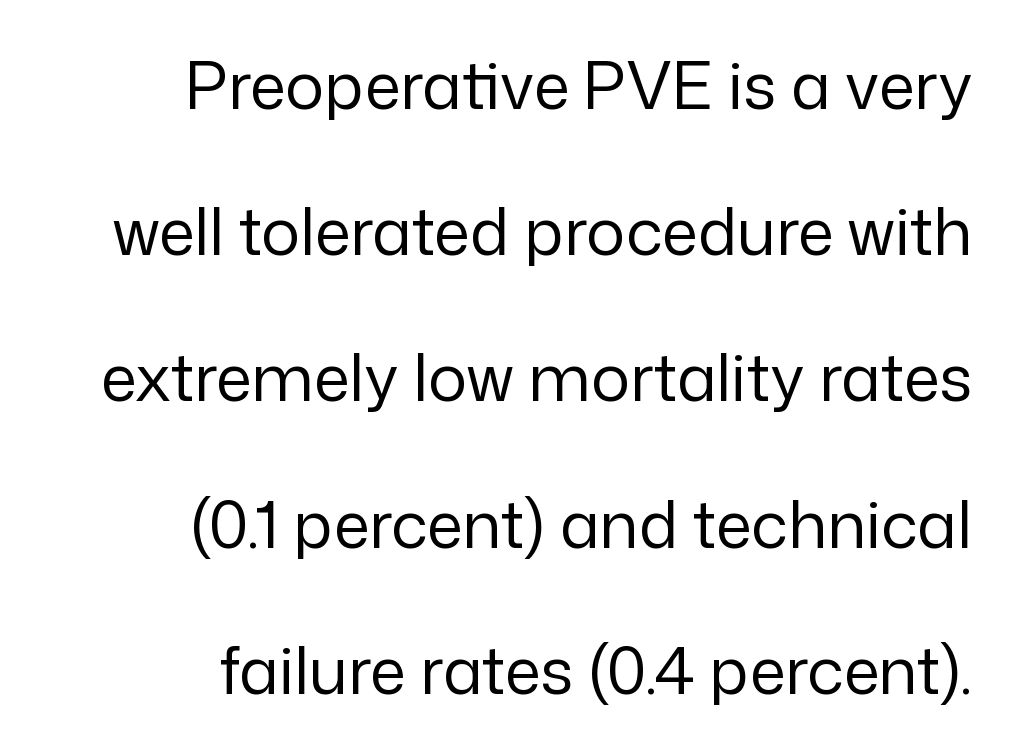
The text was rendered using a sans face with plain stroke endings. Do the letters lean? They stand straight. The weight tops out at a normal text grade. A flush-right, rag-left setting is used for this passage.
